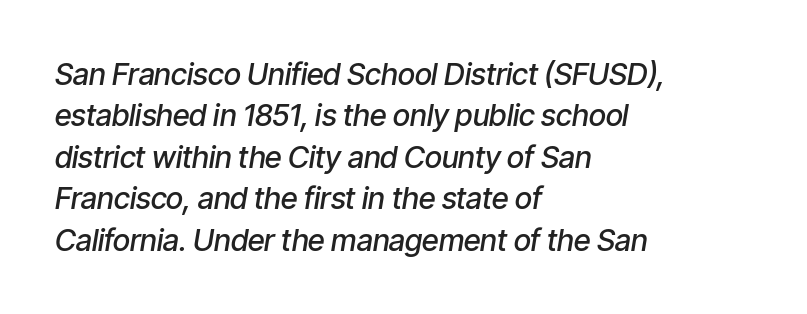
Q: Is the text bold? A: Semi-bold.
Q: Is the text italic (slanted)? A: Yes, it leans right by about 9 degrees.
Q: Is the text underlined? A: No.
Q: How is the paragraph aligned? A: Left-aligned.
Q: Is the spacing between letters normal or unusually wide? A: Normal.
Q: Is the spacing between lines tight, normal or loose? A: Normal.
Q: Width (condensed, normal, or wide)? A: Condensed.
Q: Stroke contrast? A: Low.
Q: x-height? A: Medium.
Q: Monospaced? A: No.
